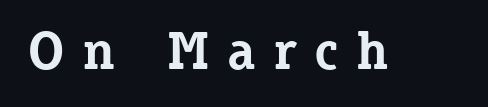
Look at the stroke-to-counter ratio: heavy, a bold. This rendering widens character spacing well past its baseline value. Here the designer chose a conventional face with non-uniform glyph widths. The type family on display is of the serif kind. Rule under the text: the space is simply empty. Italic? Not at all — the glyphs are vertical.
